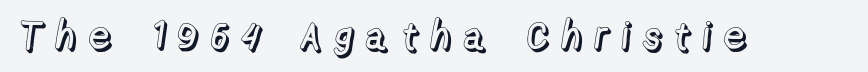
{"width": "normal", "x_height": "medium", "monospaced": "no", "underline": "no", "letter_spacing": "wide", "letter_spacing_em": 0.27, "glyph_px": 39}
